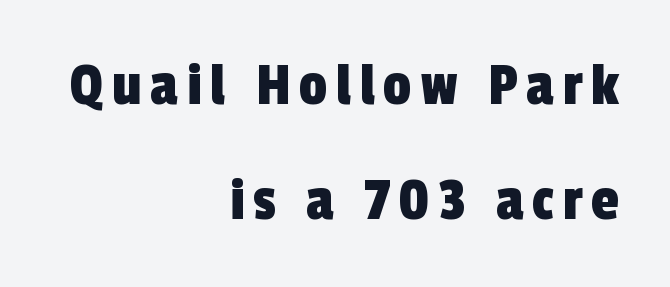
Descenders hang freely into open space. The lines are quadded right. To sum up the face: it is a sans, with no serifs. The face used here is proportionally spaced, like ordinary book or web type.
